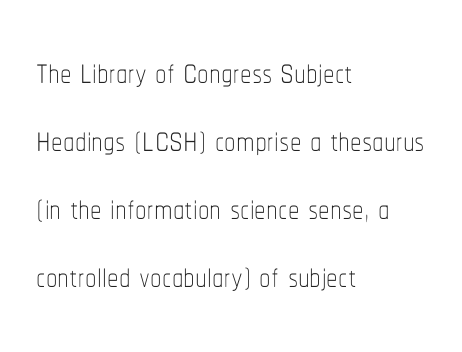
Is the type heavy? It reads as light-to-regular instead. Ascenders rise straight up at ninety degrees. Each new line begins a customary step beneath the previous one. The setting favours the left margin, as ordinary paragraphs usually do. Plain, unruled lines of type. Standard letterfit; no display-style spreading of the glyphs.
